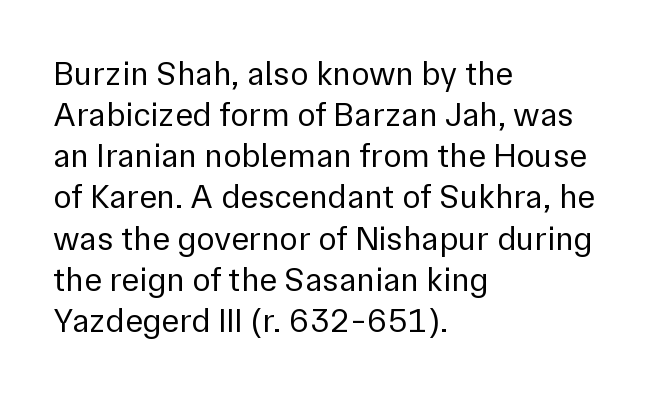
{"serif": "no", "italic": "no", "bold": "no", "weight": "regular", "width": "normal", "x_height": "medium", "monospaced": "no", "underline": "no", "align": "left", "line_spacing_ratio": 1.21, "letter_spacing": "normal", "letter_spacing_em": 0.0, "glyph_px": 34}
